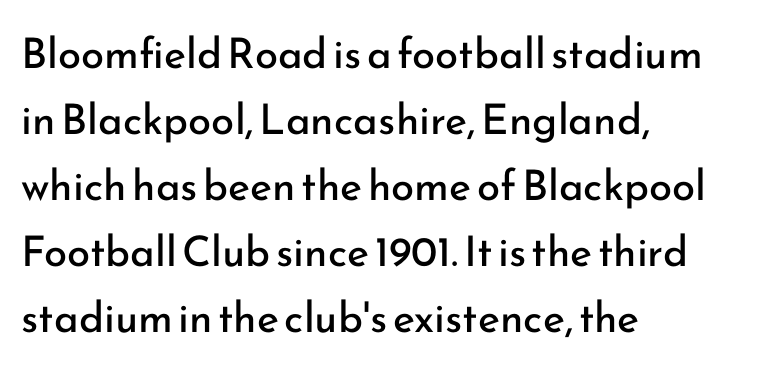
Letters have the restrained weight of plain body copy at most. Horizontal alignment here is leftward, the default for most running prose. You can tell it's not italic because the verticals are truly vertical. Baseline-to-baseline distance is the conventional proportion of letter height. Type without underlining. A typesetter would label this face a sans.
